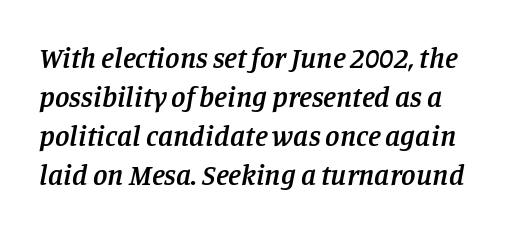
In terms of posture, this sample is oblique. Vertically, the passage feels balanced, rows spaced as you'd expect. There is no visible air inserted between adjacent glyphs. Just letters on the line, the space beneath them empty. The face used here is a semibold: visibly heavier than regular, lighter than bold. A typesetter would label this face a serif.
